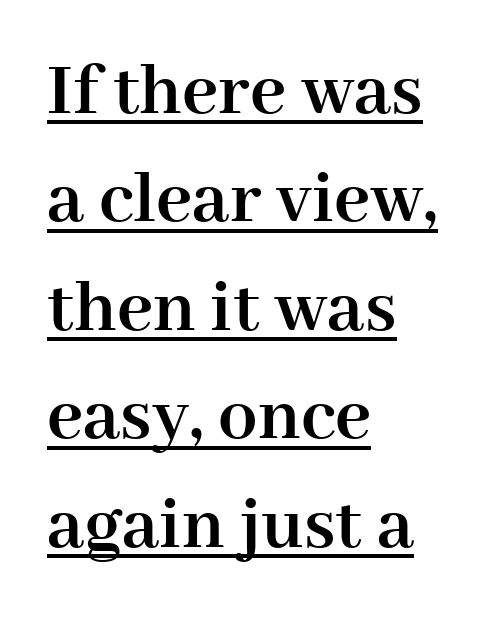
The image shows 78 px semibold serif type, upright; set left-aligned, normal line spacing (1.39x), normal letter spacing, underlined; high stroke contrast and a medium x-height.
